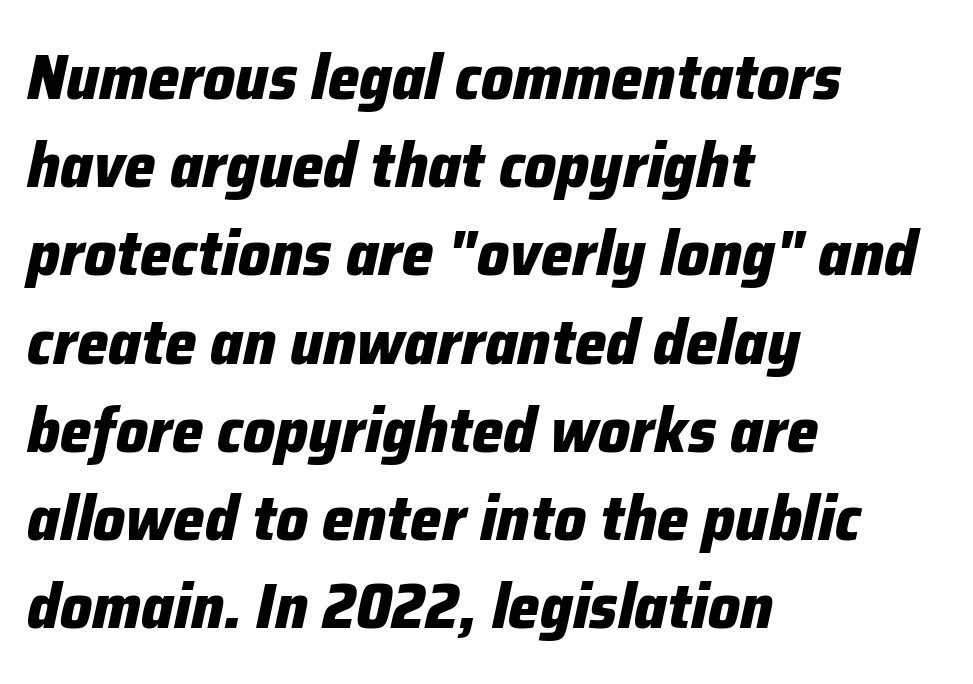
The face used here is rendered with its standard letterfit. A full-strength bold gives these letters their thick strokes. The passage shown is typed in a proportional face where columns would drift. Each new line begins a customary step beneath the previous one. A typesetter would mark this as italic.
